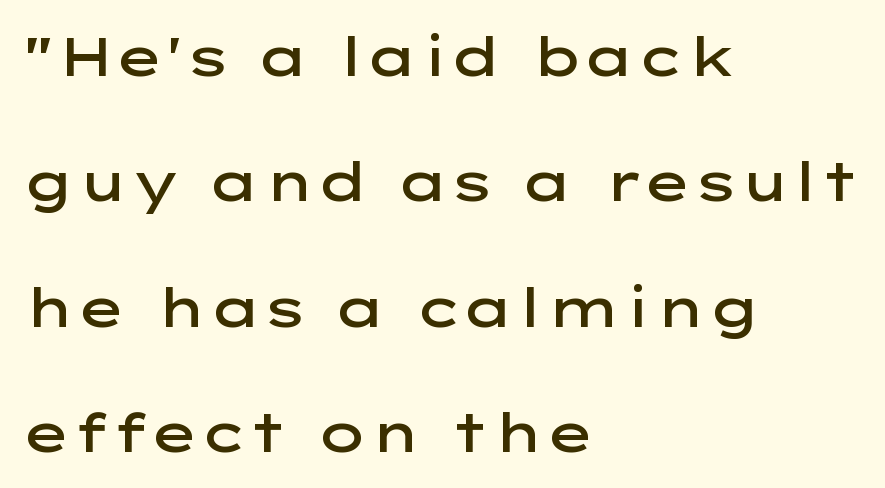
{"serif": "no", "italic": "no", "bold": "semi", "weight": "semibold", "width": "wide", "stroke_contrast": "low", "x_height": "medium", "monospaced": "no", "underline": "no", "align": "left", "line_spacing": "loose", "line_spacing_ratio": 2.32, "letter_spacing": "normal", "letter_spacing_em": 0.0, "glyph_px": 54}
